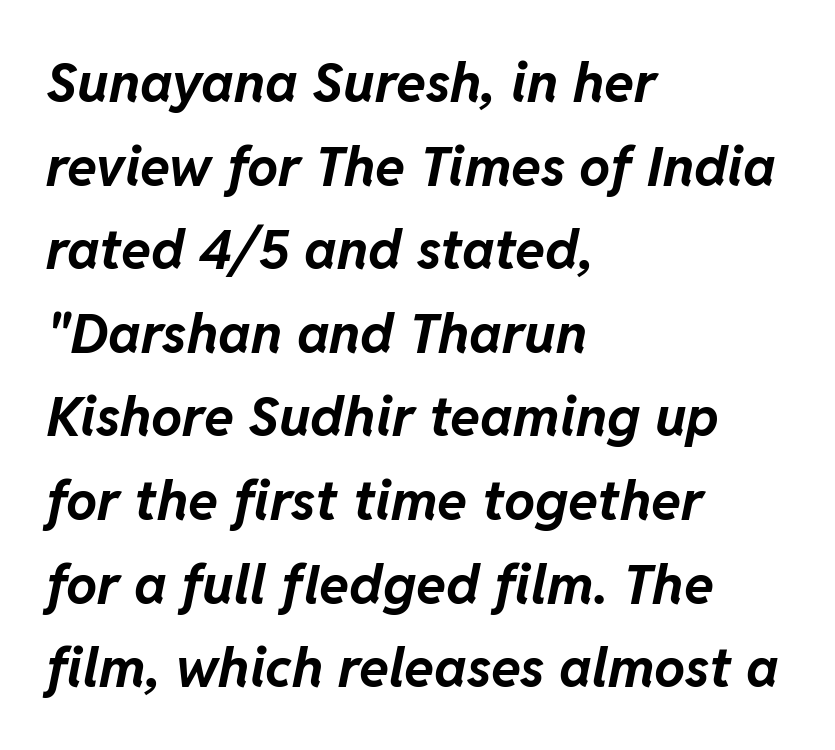
Descenders are the only things crossing below the line. Style check: oblique. The tracking reads as untouched default to a designer's eye. Typeset ragged right — the left edge is the straight one.
